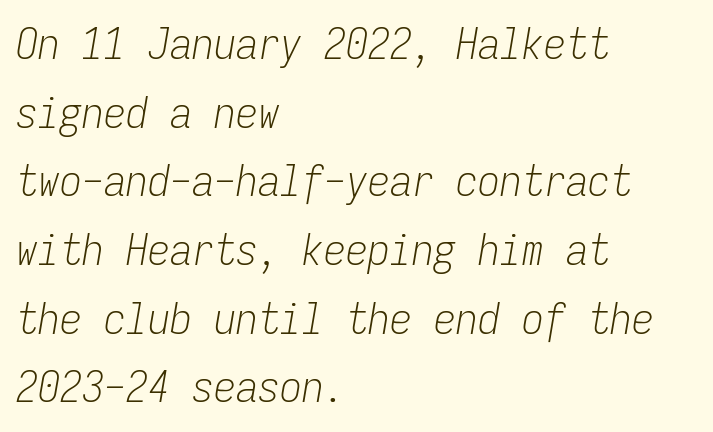
The image shows 44 px light, condensed type, italic (leaning right), monospaced; set left-aligned, normal line spacing (1.56x), normal letter spacing, not underlined; low stroke contrast and a medium x-height.
